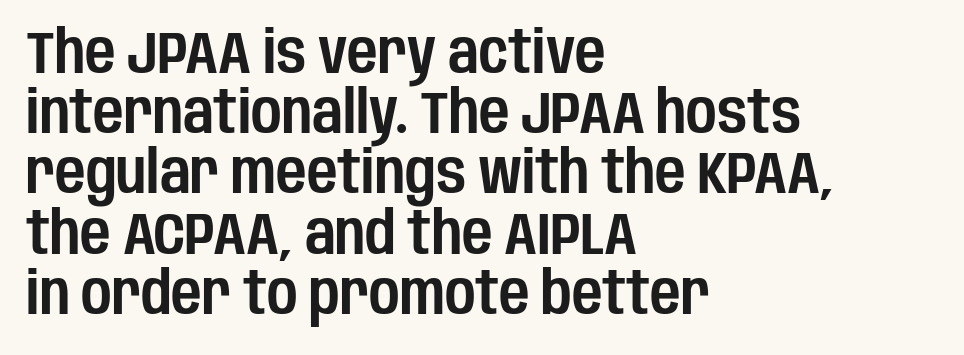
Layout note: lines flush left. The zone under the glyphs is completely vacant. Closely set lines give the paragraph a compact silhouette. The rendering shows plain stroke endings on the letterforms — a sans-serif design.
